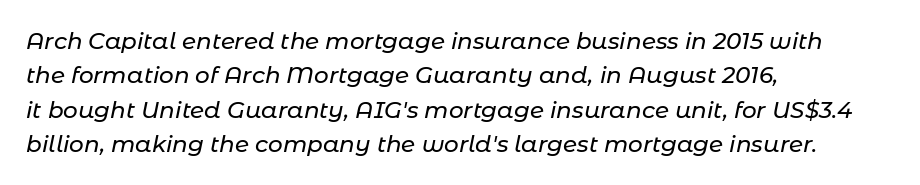
The image shows 23 px text type, italic (leaning right); set left-aligned, normal line spacing (1.5x), normal letter spacing, not underlined.
